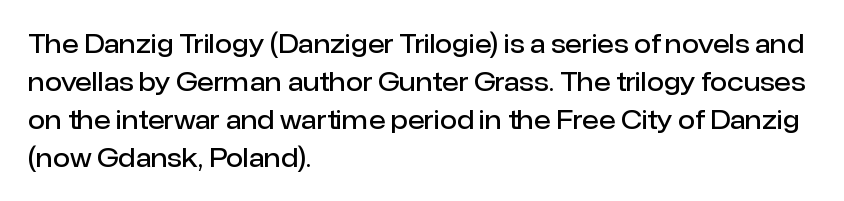
The image shows 25 px text type, upright; set left-aligned, normal line spacing (1.52x), normal letter spacing, not underlined.
